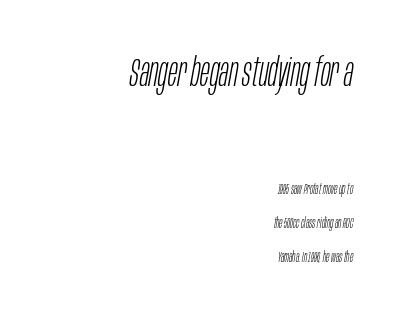
The image shows 40 px light, condensed type, italic (leaning right); set right-aligned, loose line spacing (2.41x), normal letter spacing, not underlined; the first (top) block is 2.86x larger; low stroke contrast and a large x-height.
